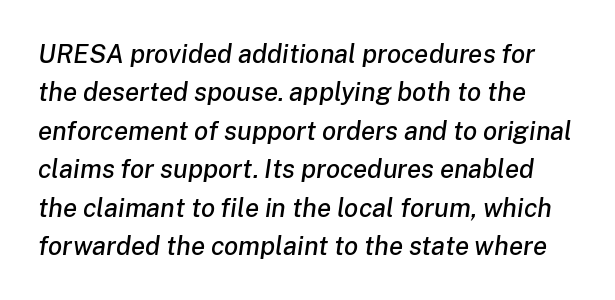
Q: Is the text italic (slanted)? A: Yes, it leans right by about 8 degrees.
Q: Is the text underlined? A: No.
Q: Is the spacing between letters normal or unusually wide? A: Normal.
Q: Is the spacing between lines tight, normal or loose? A: Normal.
